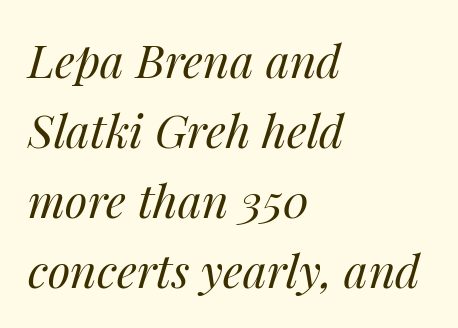
The image shows 46 px regular-weight type, italic (leaning right); set left-aligned, normal line spacing (1.52x), normal letter spacing, not underlined; medium stroke contrast and a medium x-height.
